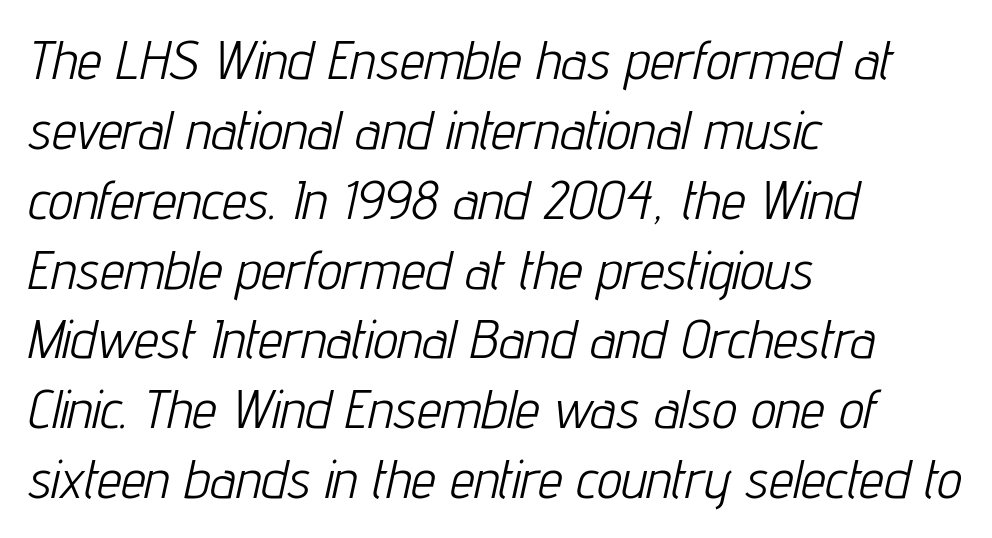
Q: Is the text bold? A: No.
Q: Is the text italic (slanted)? A: Yes, it leans right by about 12 degrees.
Q: Is the text underlined? A: No.
Q: How is the paragraph aligned? A: Left-aligned.
Q: Is the spacing between letters normal or unusually wide? A: Normal.
Q: Is the spacing between lines tight, normal or loose? A: Normal.
Q: Width (condensed, normal, or wide)? A: Condensed.
Q: Stroke contrast? A: Low.
Q: x-height? A: Medium.
Q: Monospaced? A: No.
